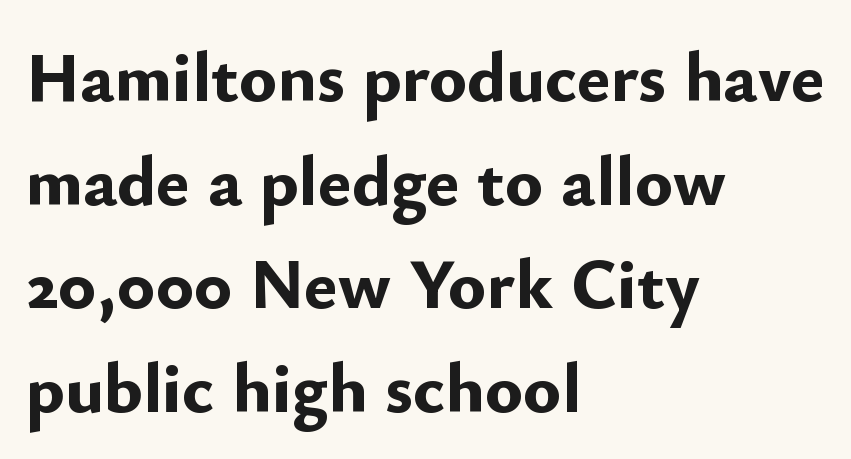
The image shows 71 px bold sans-serif type, upright; set left-aligned, normal line spacing (1.46x), normal letter spacing, not underlined; low stroke contrast and a small x-height.
